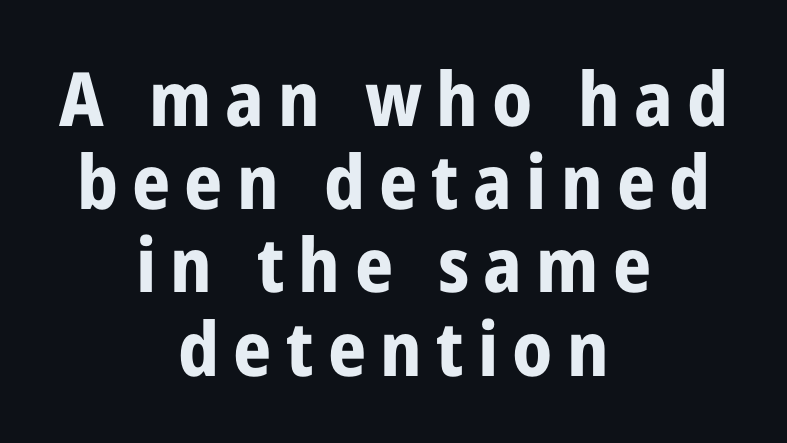
{"serif": "no", "italic": "no", "bold": "yes", "weight": "bold", "width": "condensed", "stroke_contrast": "low", "x_height": "medium", "monospaced": "no", "underline": "no", "align": "center", "line_spacing": "tight", "line_spacing_ratio": 1.11, "glyph_px": 75}
